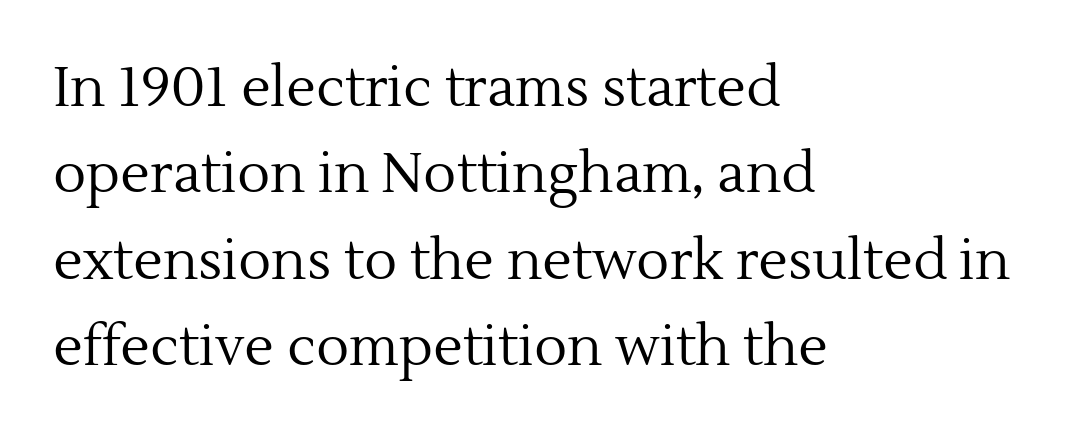
{"serif": "yes", "italic": "no", "bold": "no", "weight": "regular", "width": "normal", "x_height": "medium", "monospaced": "no", "underline": "no", "align": "left", "line_spacing": "normal", "line_spacing_ratio": 1.57, "letter_spacing": "normal", "letter_spacing_em": 0.0, "glyph_px": 55}
